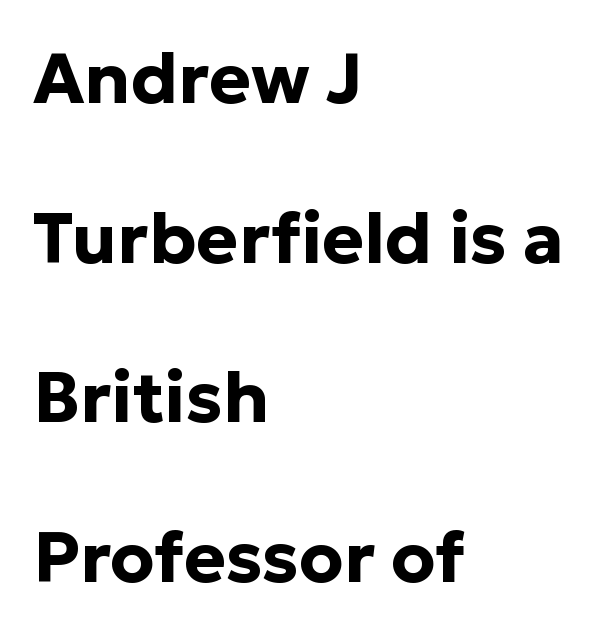
Q: Is the text bold? A: Yes.
Q: Is the text italic (slanted)? A: No, it is upright.
Q: Is the typeface a serif or a sans-serif typeface? A: Sans-serif.
Q: Is the text underlined? A: No.
Q: How is the paragraph aligned? A: Left-aligned.
Q: Is the spacing between letters normal or unusually wide? A: Normal.
Q: Is the spacing between lines tight, normal or loose? A: Loose.
Q: Width (condensed, normal, or wide)? A: Normal.
Q: Stroke contrast? A: Low.
Q: x-height? A: Medium.
Q: Monospaced? A: No.
